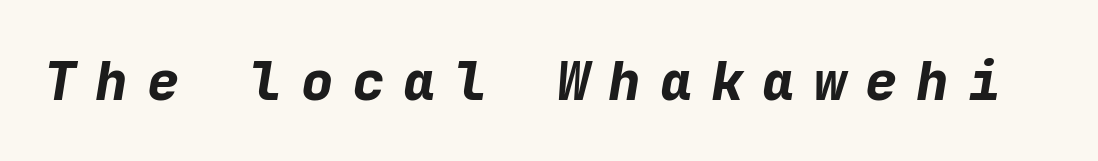
The image shows 54 px bold type, italic (leaning right), monospaced; set unusually wide letter spacing (+0.35 em), not underlined; low stroke contrast and a medium x-height.
